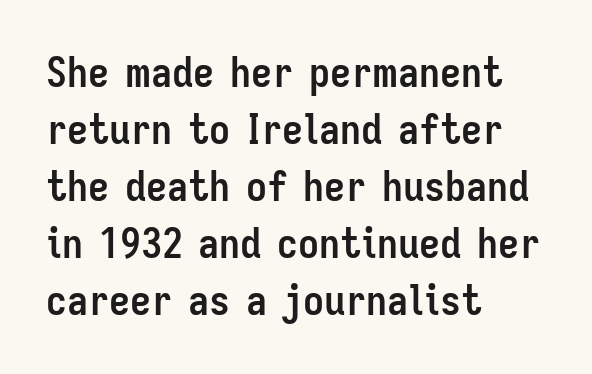
{"serif": "no", "italic": "no", "bold": "yes", "weight": "semibold", "width": "condensed", "stroke_contrast": "low", "x_height": "medium", "monospaced": "no", "underline": "no", "align": "left", "line_spacing": "normal", "line_spacing_ratio": 1.36, "letter_spacing": "normal", "letter_spacing_em": 0.0, "glyph_px": 42}
